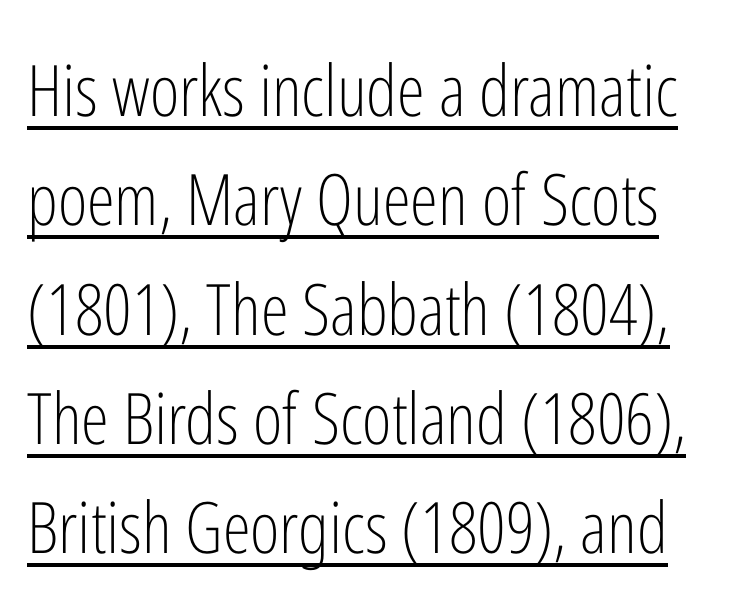
The passage shown is typed in a proportional face where columns would drift. Posture: straight, roman, zero tilt. Students, observe: this is what conventionally led text looks like. Every word sits above its own underline.
